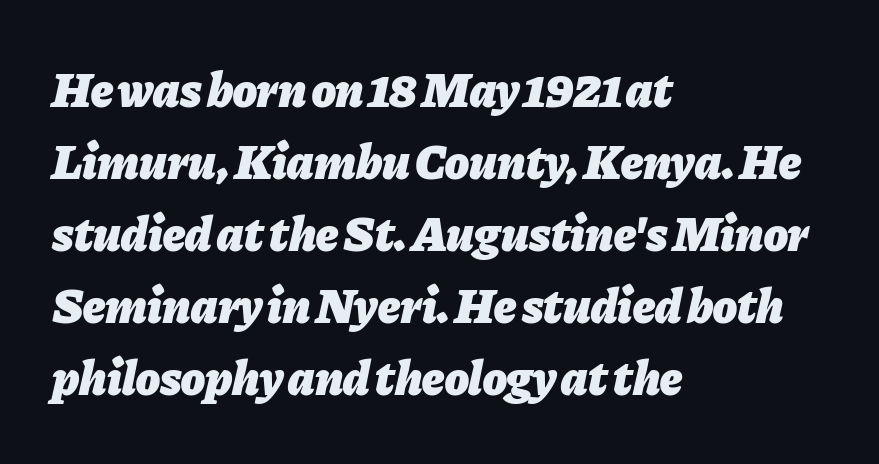
The image shows 49 px heavy type, italic (leaning right); set left-aligned, normal line spacing (1.47x), normal letter spacing, not underlined; low stroke contrast and a medium x-height.
